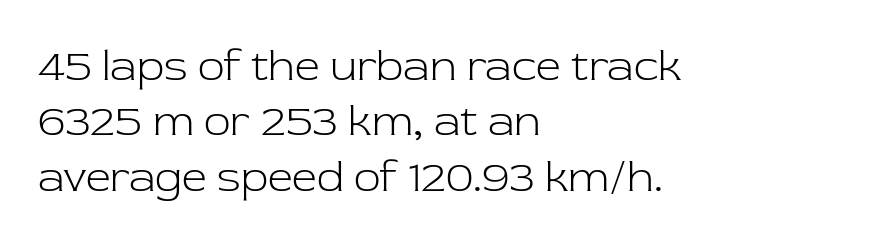
Q: Is the text bold? A: No.
Q: Is the text italic (slanted)? A: No, it is upright.
Q: Is the typeface a serif or a sans-serif typeface? A: Serif.
Q: Is the text underlined? A: No.
Q: How is the paragraph aligned? A: Left-aligned.
Q: Is the spacing between letters normal or unusually wide? A: Normal.
Q: Is the spacing between lines tight, normal or loose? A: Normal.
Q: Width (condensed, normal, or wide)? A: Normal.
Q: Stroke contrast? A: Low.
Q: x-height? A: Medium.
Q: Monospaced? A: No.
